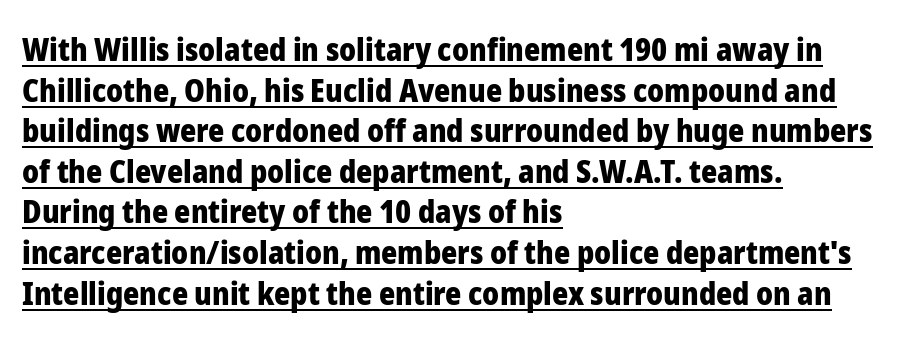
Q: Is the text bold? A: Yes.
Q: Is the text italic (slanted)? A: No, it is upright.
Q: Is the typeface a serif or a sans-serif typeface? A: Sans-serif.
Q: Is the text underlined? A: Yes.
Q: How is the paragraph aligned? A: Left-aligned.
Q: Is the spacing between letters normal or unusually wide? A: Normal.
Q: Is the spacing between lines tight, normal or loose? A: Normal.
Q: Width (condensed, normal, or wide)? A: Normal.
Q: Stroke contrast? A: Low.
Q: x-height? A: Medium.
Q: Monospaced? A: No.
